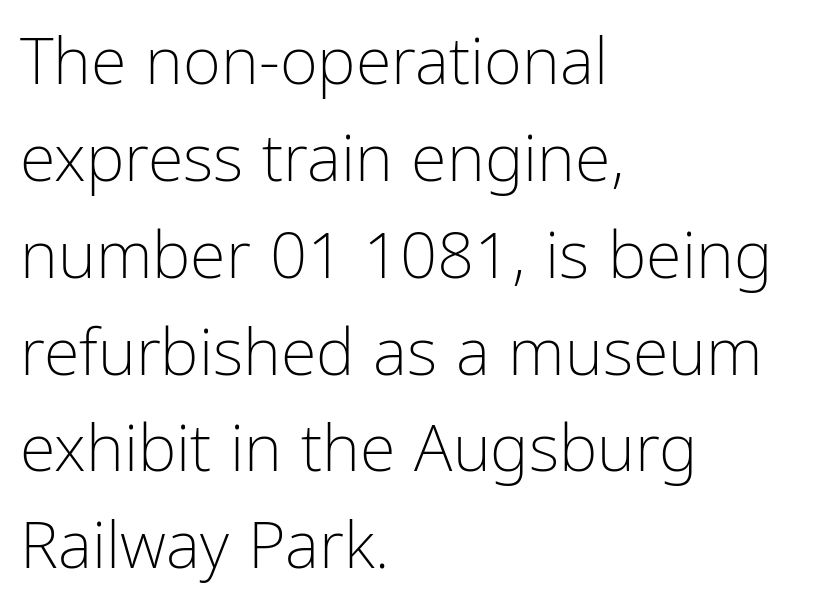
{"serif": "no", "italic": "no", "bold": "no", "weight": "light", "width": "condensed", "stroke_contrast": "low", "x_height": "medium", "monospaced": "no", "underline": "no", "align": "left", "line_spacing": "normal", "line_spacing_ratio": 1.49, "letter_spacing": "normal", "letter_spacing_em": 0.0, "glyph_px": 65}
